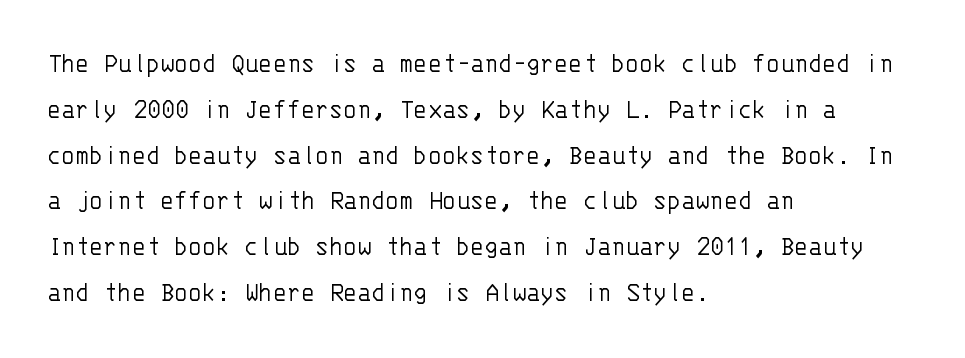
{"serif": "no", "italic": "no", "bold": "no", "weight": "light", "width": "normal", "stroke_contrast": "low", "x_height": "large", "monospaced": "yes", "underline": "no", "align": "left", "line_spacing": "normal", "line_spacing_ratio": 1.58, "letter_spacing": "normal", "letter_spacing_em": 0.0, "glyph_px": 29}
